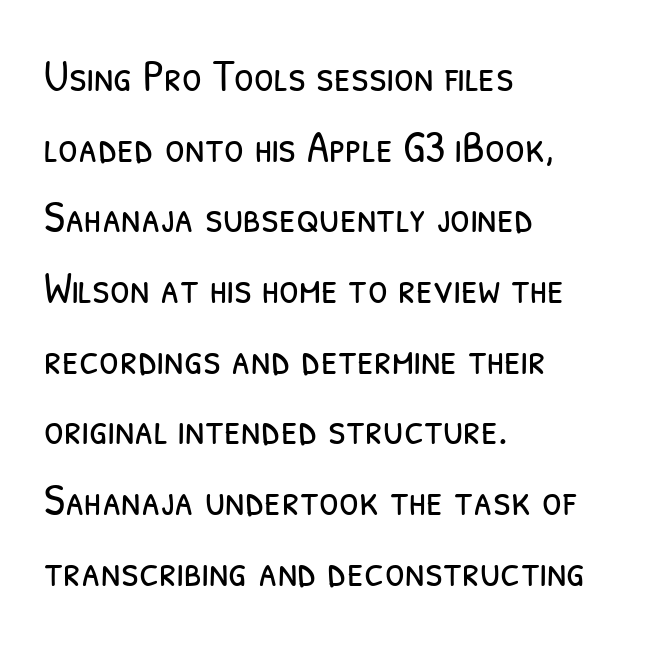
{"serif": "no", "bold": "no", "weight": "light", "width": "condensed", "stroke_contrast": "low", "x_height": "medium", "monospaced": "no", "underline": "no", "align": "left", "line_spacing": "normal", "line_spacing_ratio": 1.57, "letter_spacing": "normal", "letter_spacing_em": 0.0, "glyph_px": 45}
